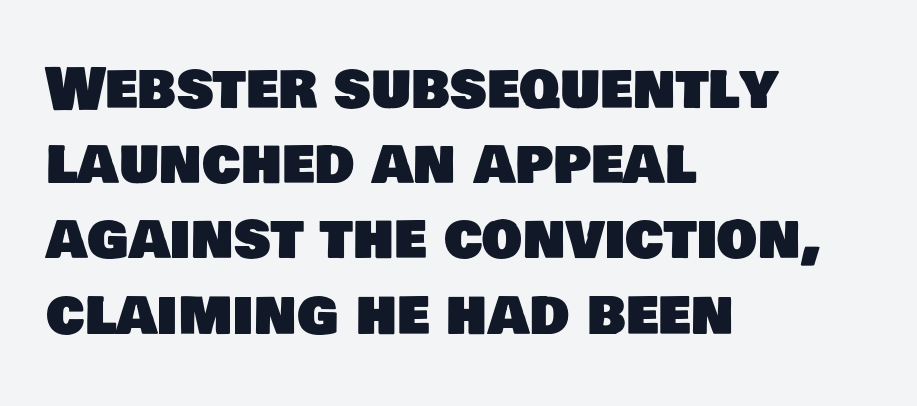
The rendering keeps characters at their native spacing. Anything drawn beneath the words? Only blank space. Classification — sans serif. The paragraph has a hard left edge and a soft right edge.
